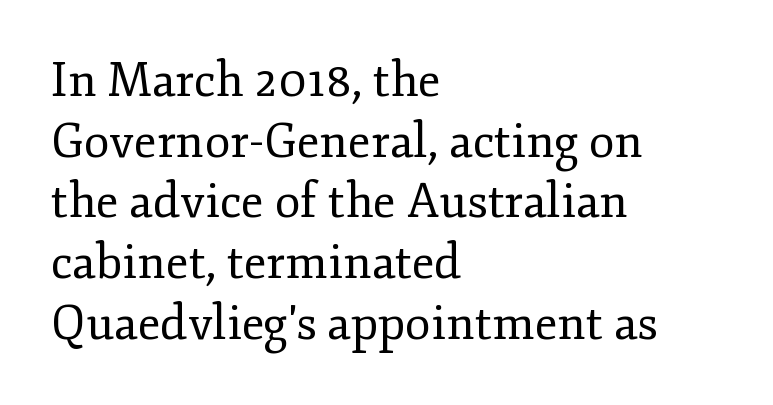
Q: Is the text bold? A: No.
Q: Is the text italic (slanted)? A: No, it is upright.
Q: Is the typeface a serif or a sans-serif typeface? A: Serif.
Q: Is the text underlined? A: No.
Q: How is the paragraph aligned? A: Left-aligned.
Q: Is the spacing between letters normal or unusually wide? A: Normal.
Q: Is the spacing between lines tight, normal or loose? A: Normal.
Q: Width (condensed, normal, or wide)? A: Normal.
Q: Stroke contrast? A: Low.
Q: x-height? A: Small.
Q: Monospaced? A: No.
